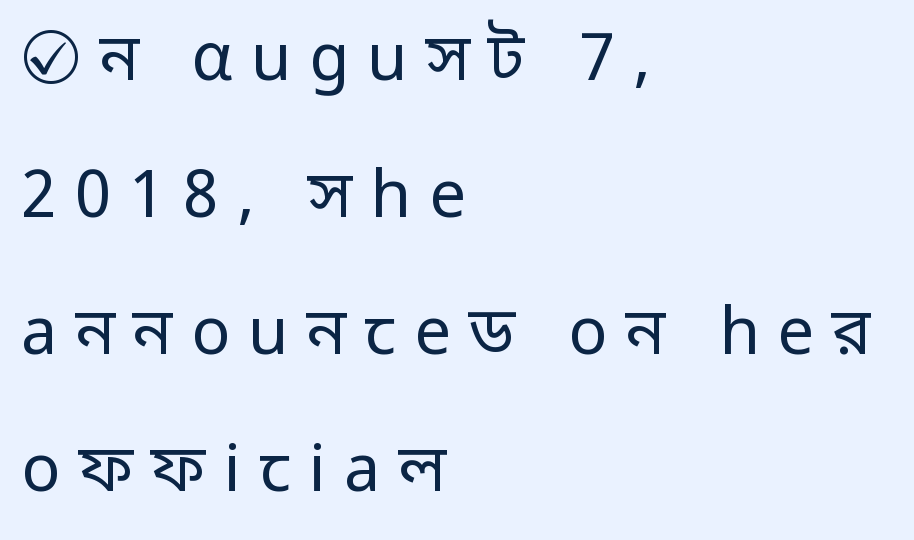
Letterform terminals end flat and unadorned throughout the passage. The strokes carry an ordinary text weight at most. These lines stack with their left ends in a neat column. The lines are spread far apart with generous leading. Does the lettering tilt? It doesn't — this is upright.
